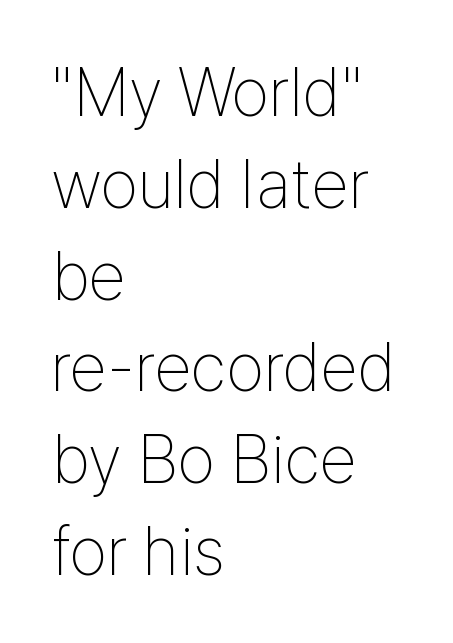
Caption: face not bold, strokes unweighted. These lines stack with their left ends in a neat column. What's the leading like? Ordinary, nothing unusual. Nope, not italic — everything's standing straight. Default kerning and tracking; the words read as compact shapes.
